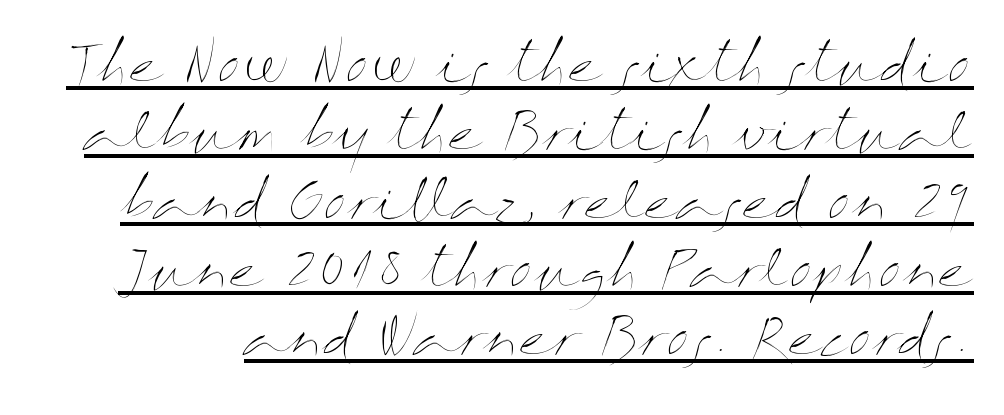
Regarding leading, the lines here are spaced in the standard way. Characters follow at the spacing the type designer built in. The letters advance in unequal steps, a hallmark of proportional type.
